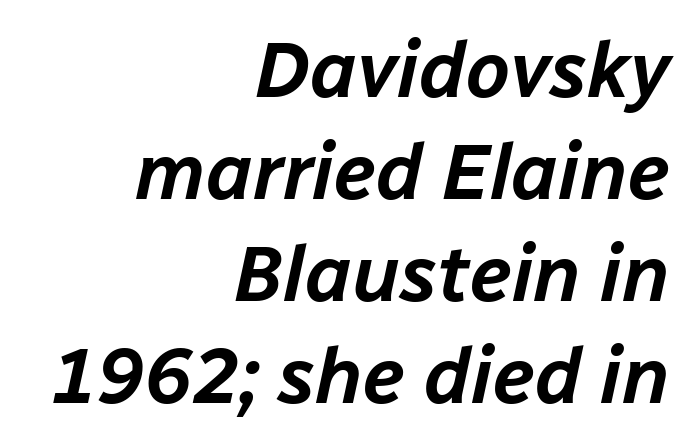
Q: Is the text italic (slanted)? A: Yes, it leans right by about 12 degrees.
Q: Is the text underlined? A: No.
Q: How is the paragraph aligned? A: Right-aligned.
Q: Is the spacing between letters normal or unusually wide? A: Normal.
Q: Is the spacing between lines tight, normal or loose? A: Normal.
Q: Width (condensed, normal, or wide)? A: Normal.
Q: Stroke contrast? A: Low.
Q: x-height? A: Medium.
Q: Monospaced? A: No.
